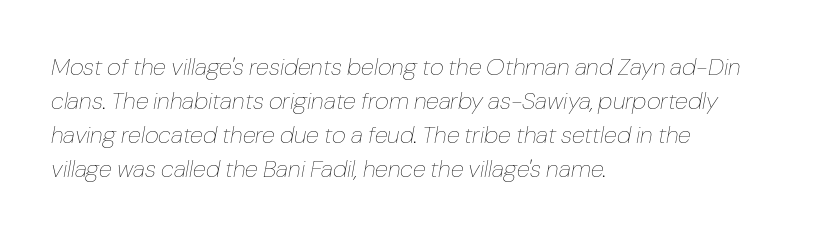
Q: Is the text bold? A: No.
Q: Is the text italic (slanted)? A: Yes, it leans right by about 10 degrees.
Q: Is the text underlined? A: No.
Q: How is the paragraph aligned? A: Left-aligned.
Q: Is the spacing between letters normal or unusually wide? A: Normal.
Q: Is the spacing between lines tight, normal or loose? A: Normal.
